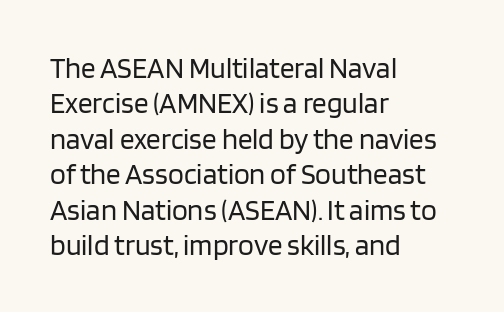
Q: Is the text bold? A: No.
Q: Is the text italic (slanted)? A: No, it is upright.
Q: Is the typeface a serif or a sans-serif typeface? A: Sans-serif.
Q: Is the text underlined? A: No.
Q: How is the paragraph aligned? A: Left-aligned.
Q: Is the spacing between letters normal or unusually wide? A: Normal.
Q: Width (condensed, normal, or wide)? A: Normal.
Q: Stroke contrast? A: Low.
Q: x-height? A: Large.
Q: Monospaced? A: No.
